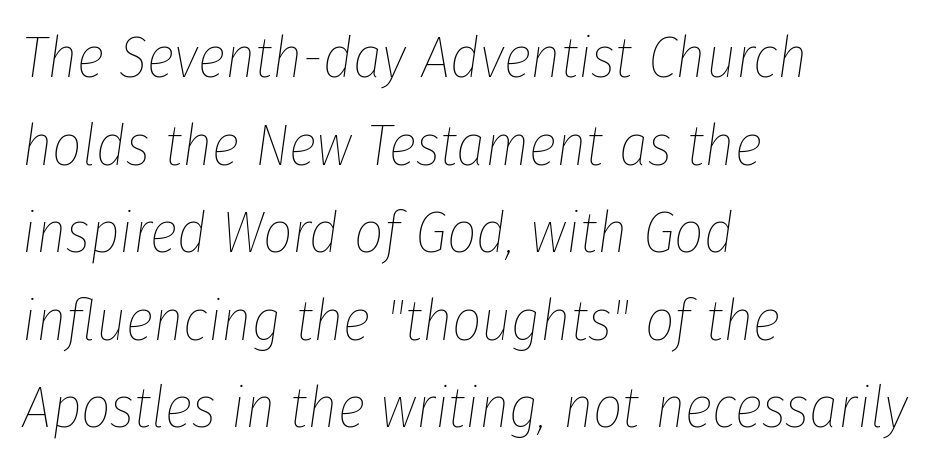
The image shows 58 px thin, condensed type, italic (leaning right); set left-aligned, normal line spacing (1.51x), normal letter spacing, not underlined; low stroke contrast and a medium x-height.
